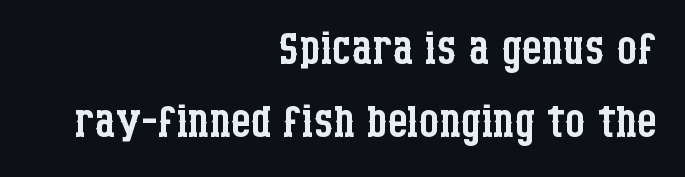
Beneath every word, the page is bare. This sample has the flowing, uneven cadence of proportional lettering. The face used here is seriffed, in the tradition of book romans. Visually the block forms a straight wall on the right and a jagged coastline on the left. No heavy texture on the line: the type isn't bold. Is the letter spacing exaggerated? No — it looks like the ordinary default.
